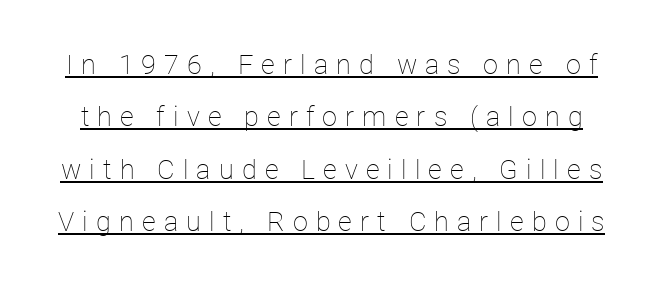
Stroke mass is kept to a normal reading level or below. Italic? Not at all — the glyphs are vertical. Whoever set this chose breathing room over compactness in the vertical rhythm. You can see a thin bar hugging the bottom of the glyphs. Inter-character spacing is expanded well beyond the font's built-in metrics.
